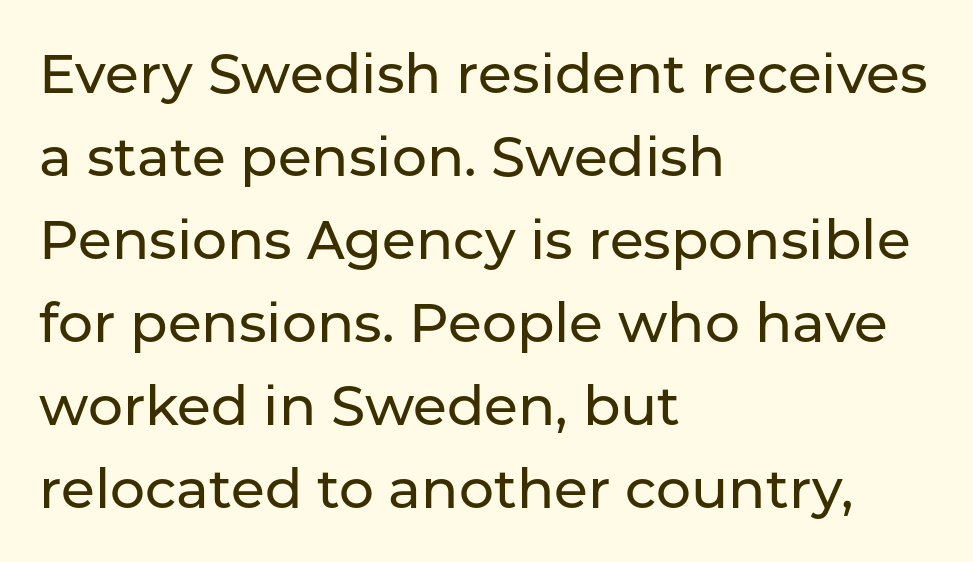
Q: Is the text italic (slanted)? A: No, it is upright.
Q: Is the typeface a serif or a sans-serif typeface? A: Sans-serif.
Q: Is the text underlined? A: No.
Q: How is the paragraph aligned? A: Left-aligned.
Q: Is the spacing between letters normal or unusually wide? A: Normal.
Q: Is the spacing between lines tight, normal or loose? A: Normal.
Q: Width (condensed, normal, or wide)? A: Normal.
Q: Stroke contrast? A: Low.
Q: x-height? A: Medium.
Q: Monospaced? A: No.
